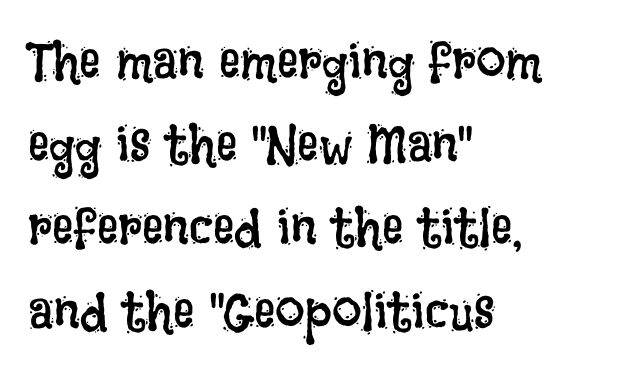
Baseline-to-baseline distance is the conventional proportion of letter height. Look at the tracking — it's just the regular setting, nothing added. This is the regular roman posture of the typeface. Just letters on the line, the space beneath them empty. Unbolded letterforms with no extra heft. Alignment: flush left.
